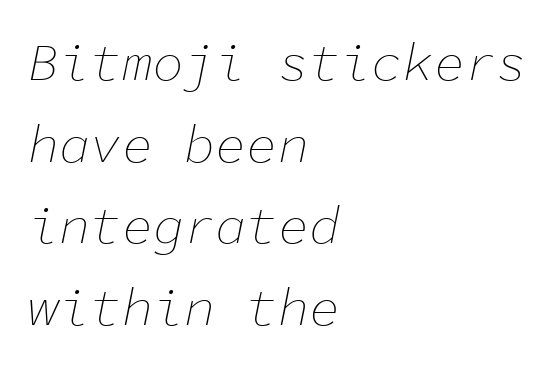
Q: Is the text bold? A: No.
Q: Is the text italic (slanted)? A: Yes, it leans right by about 11 degrees.
Q: Is the text underlined? A: No.
Q: How is the paragraph aligned? A: Left-aligned.
Q: Is the spacing between letters normal or unusually wide? A: Normal.
Q: Is the spacing between lines tight, normal or loose? A: Normal.
Q: Width (condensed, normal, or wide)? A: Normal.
Q: Stroke contrast? A: Low.
Q: x-height? A: Medium.
Q: Monospaced? A: Yes.
